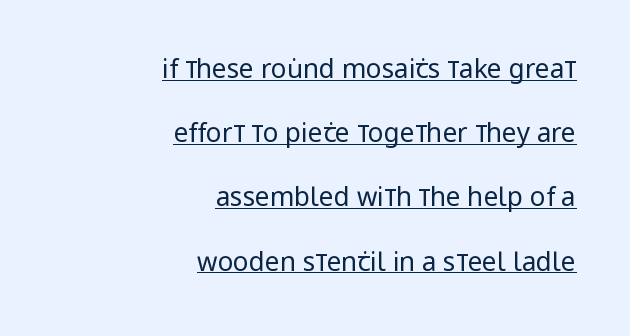
The specimen includes a rule beneath the text block's lines. Layout note: lines flush right. If you measured baseline to baseline, you'd find a long distance. Short note: letters normally spaced. Weight: not bold — regular or lighter.
